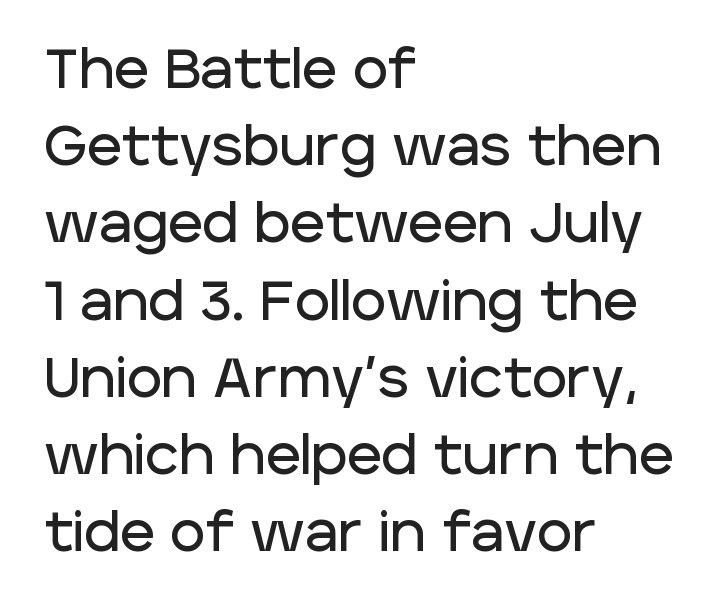
Q: Is the text italic (slanted)? A: No, it is upright.
Q: Is the typeface a serif or a sans-serif typeface? A: Sans-serif.
Q: Is the text underlined? A: No.
Q: How is the paragraph aligned? A: Left-aligned.
Q: Is the spacing between letters normal or unusually wide? A: Normal.
Q: Is the spacing between lines tight, normal or loose? A: Normal.
Q: Width (condensed, normal, or wide)? A: Normal.
Q: Stroke contrast? A: Low.
Q: x-height? A: Large.
Q: Monospaced? A: No.
